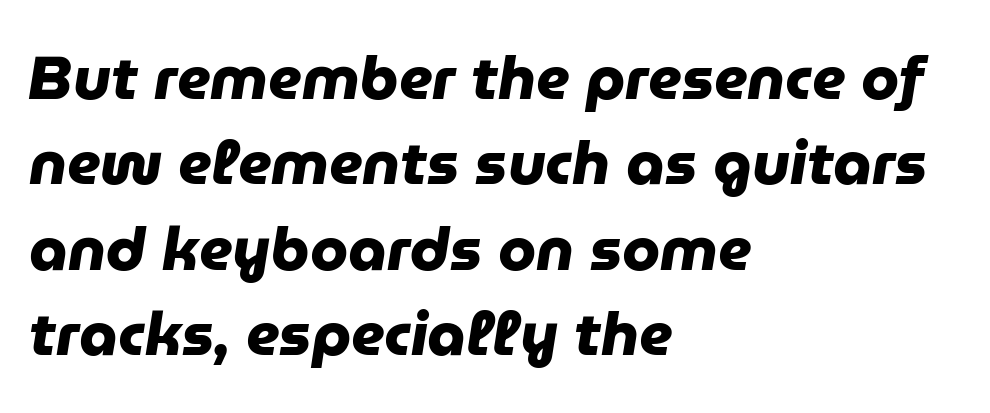
Q: Is the text bold? A: Yes.
Q: Is the typeface a serif or a sans-serif typeface? A: Sans-serif.
Q: Is the text underlined? A: No.
Q: How is the paragraph aligned? A: Left-aligned.
Q: Is the spacing between letters normal or unusually wide? A: Normal.
Q: Is the spacing between lines tight, normal or loose? A: Normal.
Q: Width (condensed, normal, or wide)? A: Normal.
Q: Stroke contrast? A: Low.
Q: x-height? A: Medium.
Q: Monospaced? A: No.
